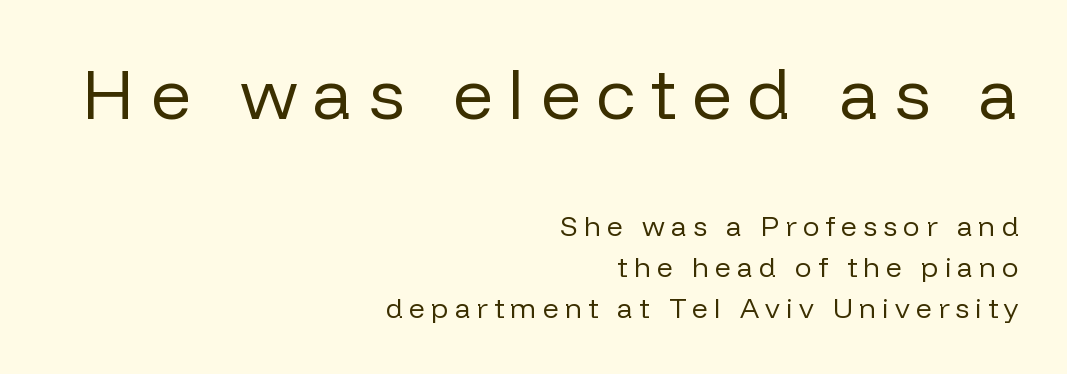
The image shows 71 px regular-weight sans-serif type, upright; set right-aligned, normal line spacing (1.46x), unusually wide letter spacing (+0.22 em), not underlined; the first (top) block is 2.54x larger; low stroke contrast and a medium x-height.
